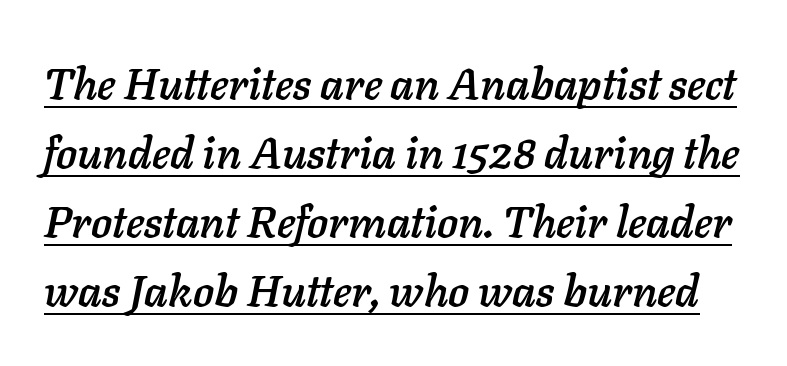
The image shows 44 px text type, italic (leaning right); set normal line spacing (1.57x), normal letter spacing, underlined; low stroke contrast and a medium x-height.
